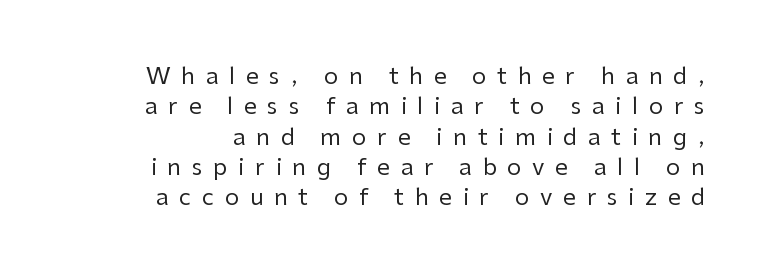
{"italic": "no", "bold": "no", "underline": "no", "align": "right", "line_spacing": "normal", "line_spacing_ratio": 1.32, "letter_spacing": "wide", "letter_spacing_em": 0.46, "glyph_px": 23}
